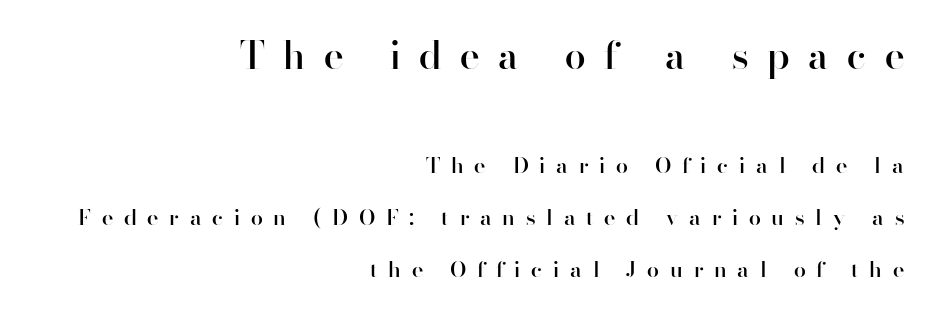
Does extra space separate the letters? Yes, quite a lot of it. The block sitting higher on the canvas is the one with enlarged characters. Underline: absent. Check where the strokes stop: nothing finishes them off — pure sans. How would I describe the line gaps? Wide and relaxed. The ragged edge is on the left, which tells us the setting is flush right.
